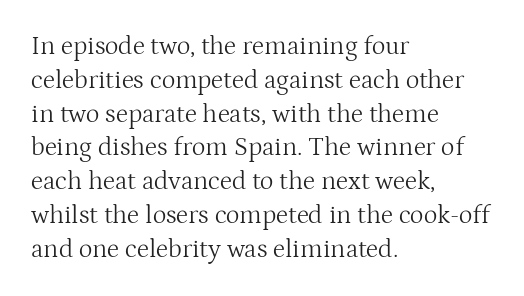
{"italic": "no", "bold": "no", "underline": "no", "align": "left", "line_spacing": "normal", "line_spacing_ratio": 1.3, "letter_spacing": "normal", "letter_spacing_em": 0.0, "glyph_px": 26}
